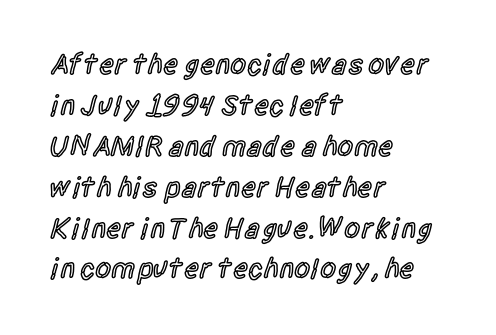
{"serif": "no", "bold": "semi", "weight": "semibold", "width": "condensed", "x_height": "large", "monospaced": "no", "underline": "no", "align": "left", "line_spacing": "normal", "line_spacing_ratio": 1.41, "letter_spacing": "normal", "letter_spacing_em": 0.0, "glyph_px": 29}
